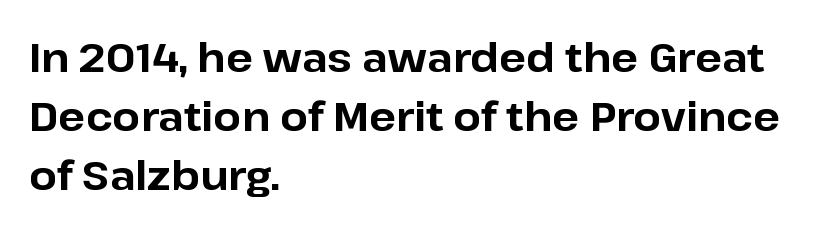
The image shows 40 px bold sans-serif type, upright; set left-aligned, normal line spacing (1.47x), normal letter spacing, not underlined; low stroke contrast and a medium x-height.
